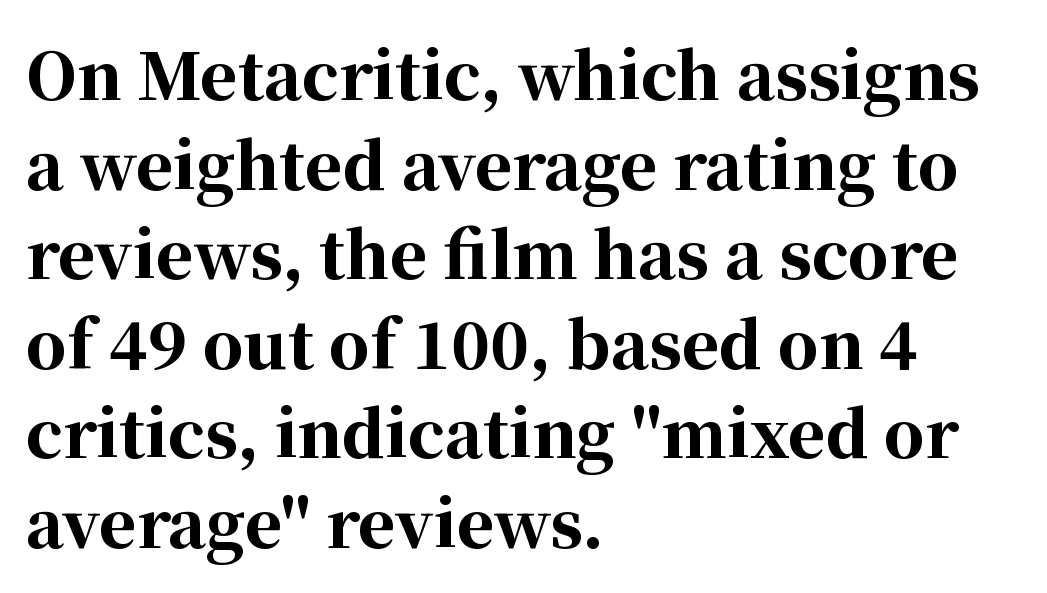
Q: Is the text bold? A: Yes.
Q: Is the text italic (slanted)? A: No, it is upright.
Q: Is the typeface a serif or a sans-serif typeface? A: Serif.
Q: Is the text underlined? A: No.
Q: How is the paragraph aligned? A: Left-aligned.
Q: Is the spacing between letters normal or unusually wide? A: Normal.
Q: Is the spacing between lines tight, normal or loose? A: Normal.
Q: Width (condensed, normal, or wide)? A: Normal.
Q: Stroke contrast? A: High.
Q: x-height? A: Medium.
Q: Monospaced? A: No.
